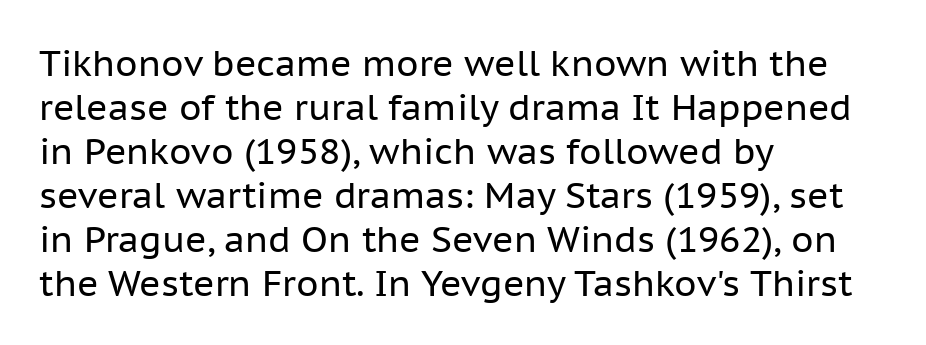
The image shows 36 px regular-weight sans-serif type, upright; set left-aligned, line spacing 1.22x, normal letter spacing, not underlined; low stroke contrast and a medium x-height.
